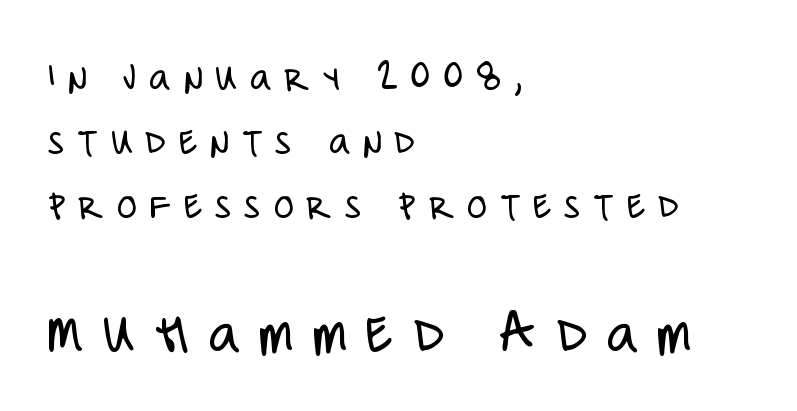
Q: Is the text bold? A: No.
Q: Is the text italic (slanted)? A: No, it is upright.
Q: Is the typeface a serif or a sans-serif typeface? A: Sans-serif.
Q: Is the text underlined? A: No.
Q: How is the paragraph aligned? A: Left-aligned.
Q: Is the spacing between letters normal or unusually wide? A: Unusually wide.
Q: Is the spacing between lines tight, normal or loose? A: Normal.
Q: Which block of text is set in a larger size, the first (top) or the second (bottom)? A: The second (bottom) one.
Q: Width (condensed, normal, or wide)? A: Condensed.
Q: Stroke contrast? A: Low.
Q: x-height? A: Large.
Q: Monospaced? A: No.
